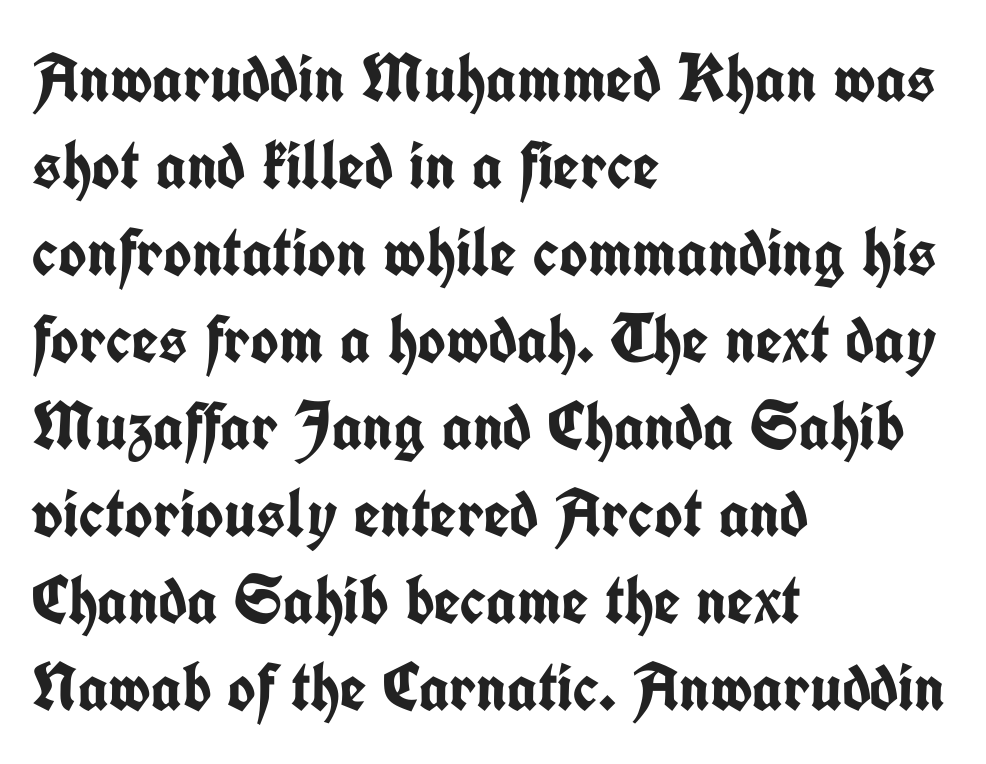
The typesetting leans heavy: a genuine bold. You could call the tracking neutral — neither tight nor loose. The lettering stays uniformly vertical, giving the passage a roman look. A typesetter would call this leading conventional body-copy spacing.
